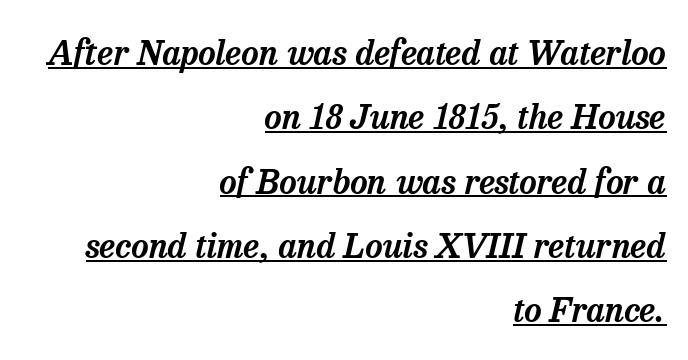
Note the varied advance widths — an 'i' is clearly narrower than an 'm'. I'd call this a serif setting — the letters wear small feet. The lines are quadded right. A typesetter would mark this as italic. The passage shown is underscored from start to finish.
